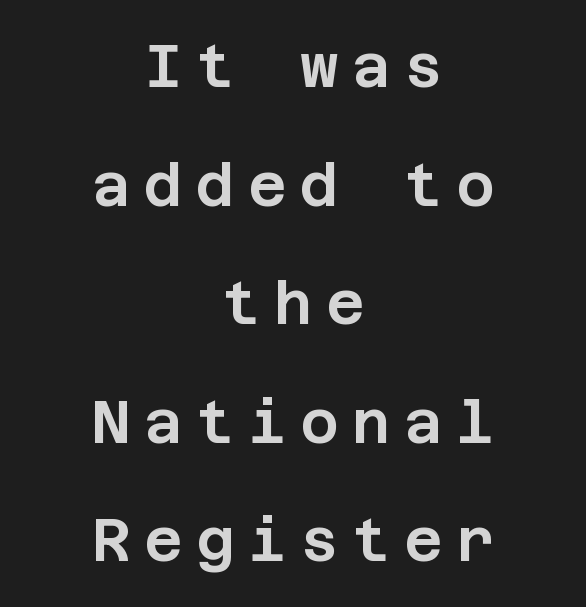
Horizontal alignment here is central, giving a formal, balanced look. The specimen reads as upright at a glance. Each letter's strokes conclude bluntly, with no projecting serifs. Anything drawn beneath the words? Only blank space. You could only call the tracking loose — the letters float apart. Reading down the column, the eye jumps a long way to each next line.
